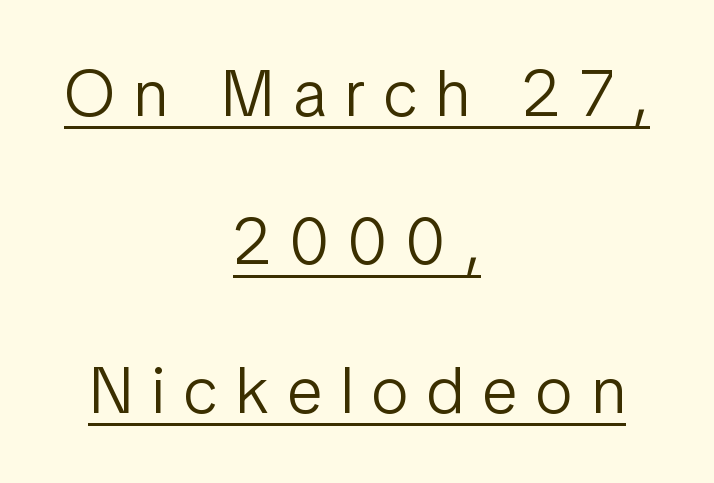
Q: Is the text bold? A: No.
Q: Is the text italic (slanted)? A: No, it is upright.
Q: Is the typeface a serif or a sans-serif typeface? A: Sans-serif.
Q: Is the text underlined? A: Yes.
Q: How is the paragraph aligned? A: Centered.
Q: Is the spacing between letters normal or unusually wide? A: Unusually wide.
Q: Is the spacing between lines tight, normal or loose? A: Loose.
Q: Width (condensed, normal, or wide)? A: Condensed.
Q: Stroke contrast? A: Low.
Q: x-height? A: Medium.
Q: Monospaced? A: No.
